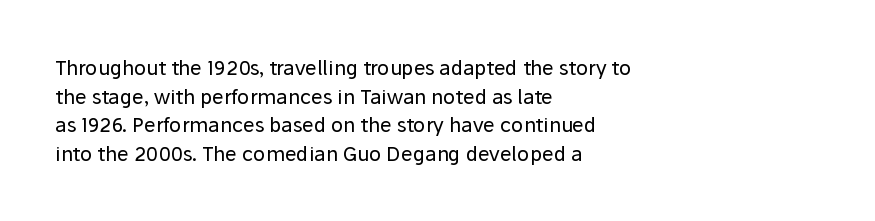
{"italic": "no", "bold": "no", "underline": "no", "align": "left", "line_spacing": "normal", "line_spacing_ratio": 1.43, "letter_spacing": "normal", "letter_spacing_em": 0.0, "glyph_px": 20}
